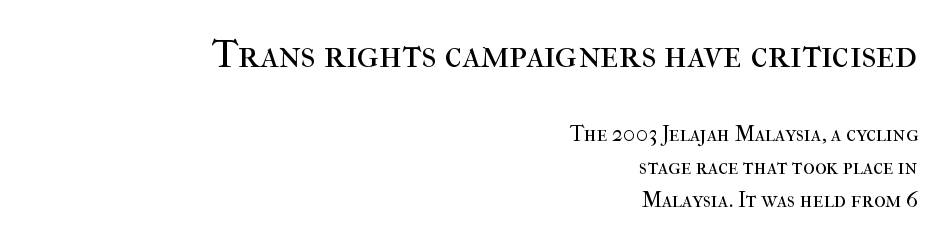
Q: Is the text bold? A: No.
Q: Is the text italic (slanted)? A: No, it is upright.
Q: Is the typeface a serif or a sans-serif typeface? A: Serif.
Q: Is the text underlined? A: No.
Q: How is the paragraph aligned? A: Right-aligned.
Q: Is the spacing between letters normal or unusually wide? A: Normal.
Q: Is the spacing between lines tight, normal or loose? A: Normal.
Q: Which block of text is set in a larger size, the first (top) or the second (bottom)? A: The first (top) one.
Q: Width (condensed, normal, or wide)? A: Normal.
Q: Stroke contrast? A: High.
Q: x-height? A: Medium.
Q: Monospaced? A: No.
